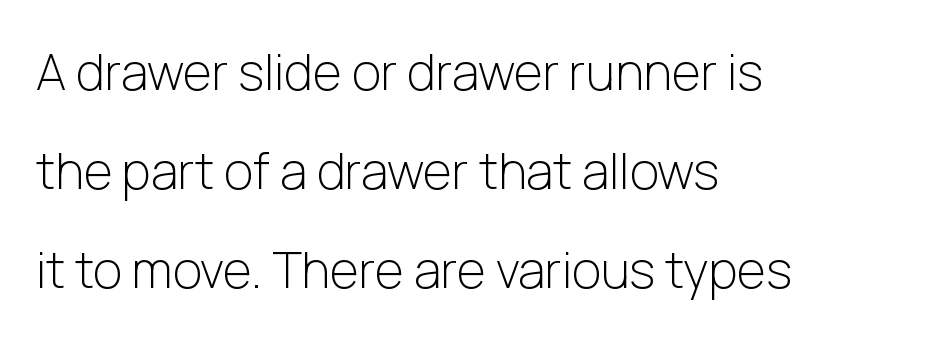
The image shows 50 px light sans-serif type, upright; set left-aligned, loose line spacing (1.98x), normal letter spacing, not underlined; low stroke contrast and a medium x-height.
